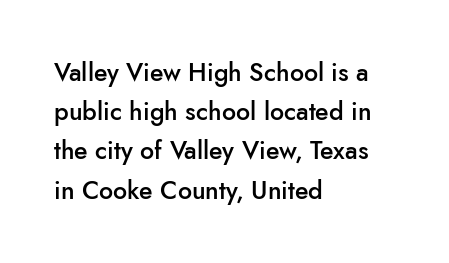
{"italic": "no", "bold": "semi", "underline": "no", "align": "left", "line_spacing": "normal", "line_spacing_ratio": 1.57, "letter_spacing": "normal", "letter_spacing_em": 0.0, "glyph_px": 25}
